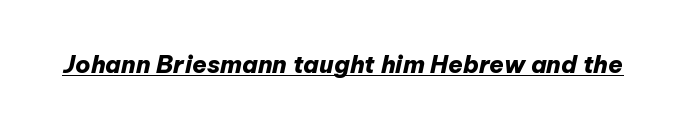
Plenty of ink on the page — the face is bold. The rendering applies a slant to the glyphs. The line texture is even and compact thanks to regular tracking. A continuous stroke trails under the words, as in a hyperlink.
